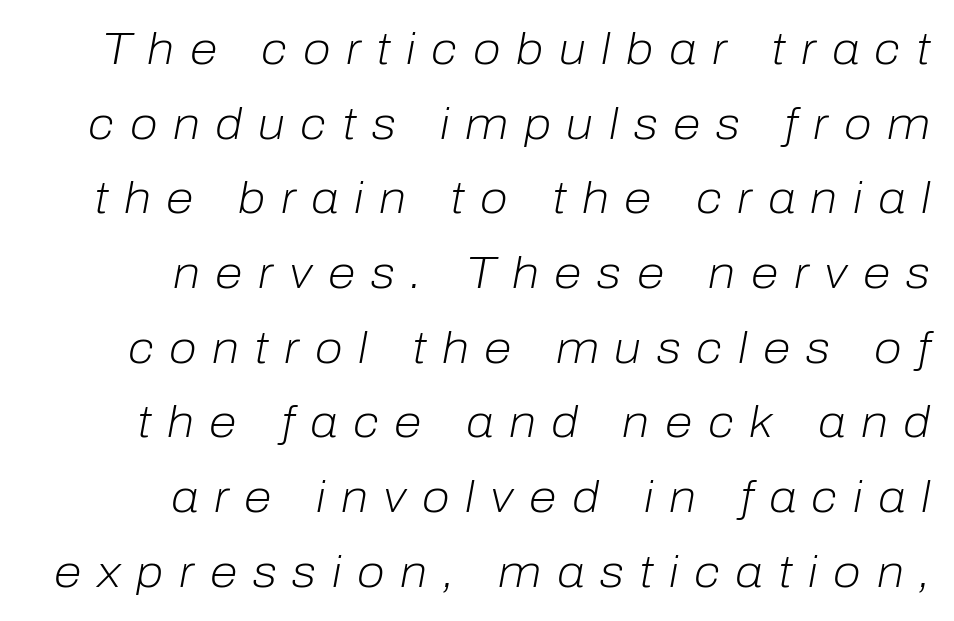
Just letters on the line, the space beneath them empty. Summary of weight: not heavy and not bold. In terms of leading, this rendering sits right in the middle. Typeset ragged left — the right edge is the straight one. Here the designer chose a conventional face with non-uniform glyph widths. The letterforms stand isolated, each surrounded by extra space.
